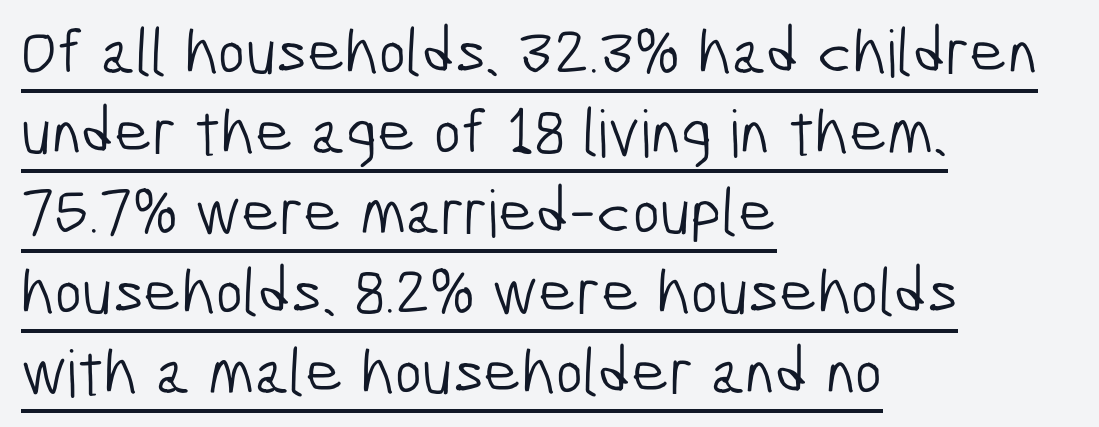
The image shows 65 px light, condensed sans-serif type; set left-aligned, line spacing 1.23x, normal letter spacing, underlined; low stroke contrast and a medium x-height.
